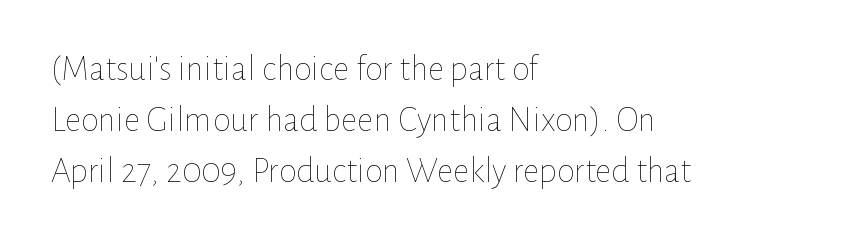
Q: Is the text bold? A: No.
Q: Is the text italic (slanted)? A: No, it is upright.
Q: Is the text underlined? A: No.
Q: How is the paragraph aligned? A: Left-aligned.
Q: Is the spacing between letters normal or unusually wide? A: Normal.
Q: Is the spacing between lines tight, normal or loose? A: Normal.
Q: Width (condensed, normal, or wide)? A: Normal.
Q: Stroke contrast? A: Low.
Q: x-height? A: Medium.
Q: Monospaced? A: No.
